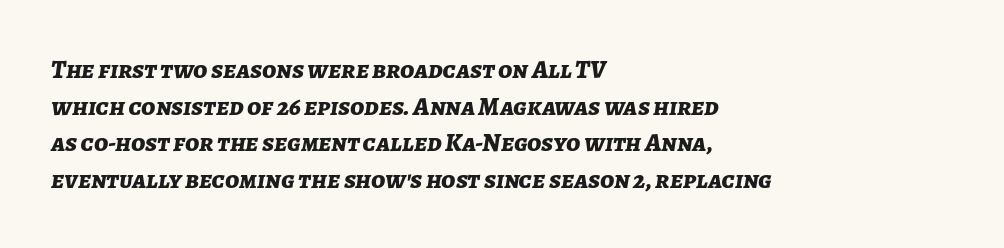
The letters are bold, with thick, heavy strokes. Nobody touched the tracking dial on this one. Only glyphs here, with clear space below each row. Would a proofreader flag this as italicized? Yes.
